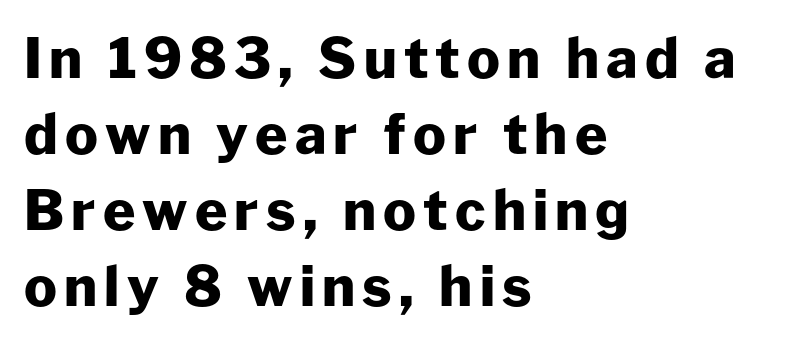
Designer's note — italics off, roman on. Regular leading. If you drew a ruler down the left edge, every line would touch it. A sans-serif font was chosen for this passage. These lines are rendered in a variable-pitch font. Bold? Absolutely — the strokes are thick and heavy.
